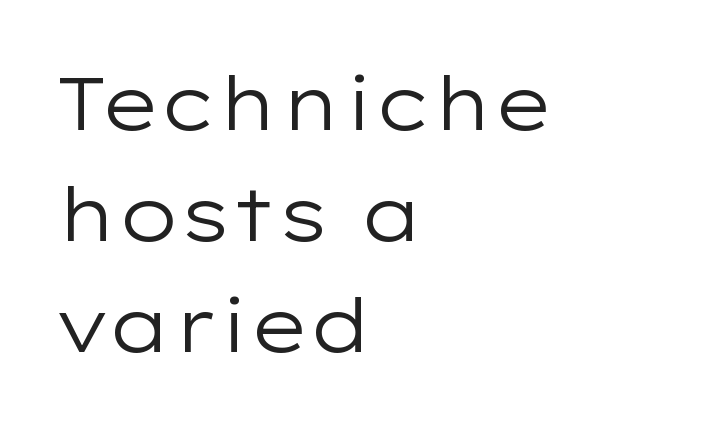
The image shows 75 px regular-weight, wide sans-serif type, upright; set left-aligned, normal line spacing (1.48x), normal letter spacing, not underlined; low stroke contrast and a medium x-height.
